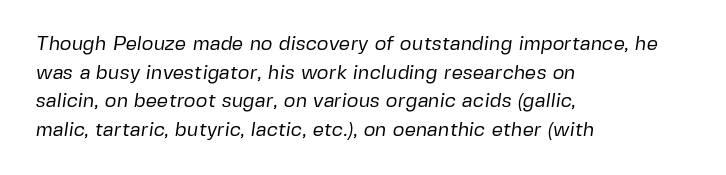
No chunkiness to these letters — they're not bold. The words here are not underlined. This rendering leaves character spacing at its baseline value. Casual observation: everything's shoved over to the left. Interline gaps are of average width in this sample.
